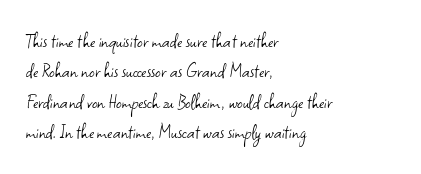
A quiet, ordinary-to-light weight characterises the typeface. The text block is weighted toward the left margin, trailing off unevenly rightward. This rendering leaves character spacing at its baseline value. The strip under each line holds only bare page.
